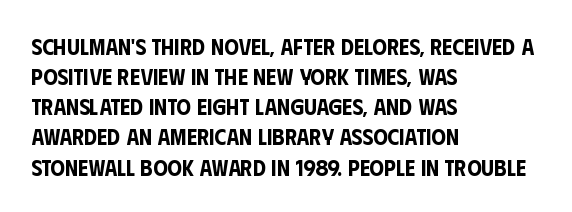
The image shows 23 px text type, upright; set left-aligned, normal line spacing (1.31x), normal letter spacing, not underlined.
